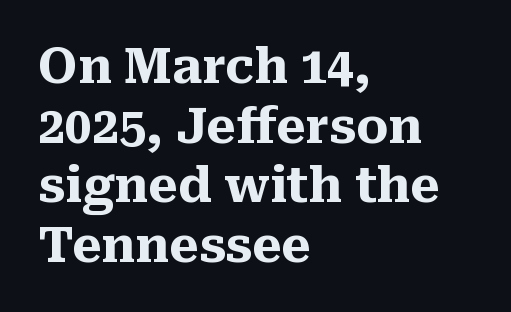
{"serif": "yes", "italic": "no", "bold": "yes", "weight": "heavy", "width": "normal", "stroke_contrast": "medium", "x_height": "medium", "monospaced": "no", "underline": "no", "align": "left", "line_spacing_ratio": 1.24, "letter_spacing": "normal", "letter_spacing_em": 0.0, "glyph_px": 48}
